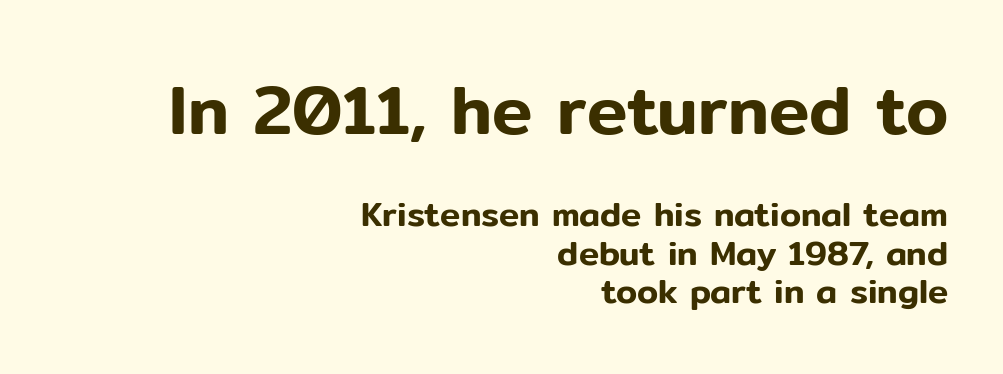
The passage shown is typed in a proportional face where columns would drift. Character size in the leading block exceeds that of the trailing block. You could call the tracking neutral — neither tight nor loose. The characters display no serif detailing; their extremities are plain. Compared with typical paragraphs, the rows here are closer together.
